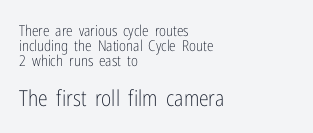
The text block is weighted toward the left margin, trailing off unevenly rightward. Unmarked baselines from the first word to the last. Is the letter spacing exaggerated? No — it looks like the ordinary default. Regarding leading, the lines here are crowded together.
